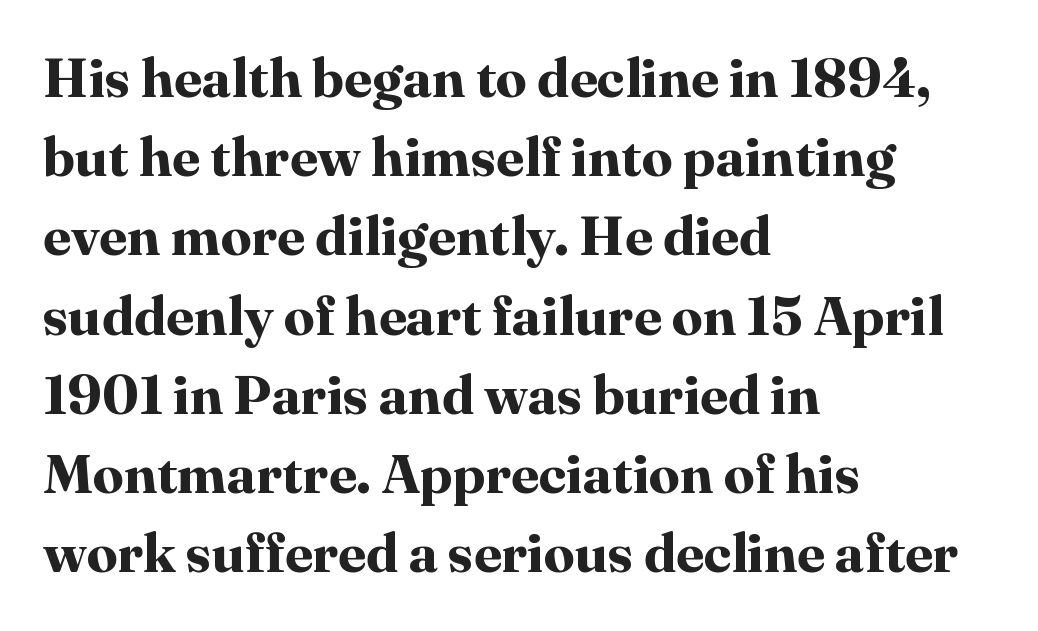
{"serif": "yes", "italic": "no", "bold": "yes", "weight": "bold", "width": "normal", "stroke_contrast": "high", "x_height": "medium", "monospaced": "no", "underline": "no", "align": "left", "line_spacing": "normal", "line_spacing_ratio": 1.44, "letter_spacing": "normal", "letter_spacing_em": 0.0, "glyph_px": 55}
